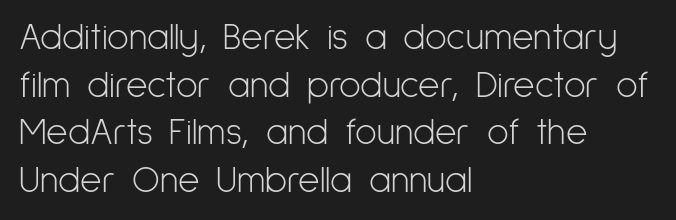
Q: Is the text bold? A: No.
Q: Is the text italic (slanted)? A: No, it is upright.
Q: Is the typeface a serif or a sans-serif typeface? A: Sans-serif.
Q: Is the text underlined? A: No.
Q: How is the paragraph aligned? A: Left-aligned.
Q: Is the spacing between letters normal or unusually wide? A: Normal.
Q: Is the spacing between lines tight, normal or loose? A: Normal.
Q: Width (condensed, normal, or wide)? A: Condensed.
Q: Stroke contrast? A: Low.
Q: x-height? A: Medium.
Q: Monospaced? A: No.
